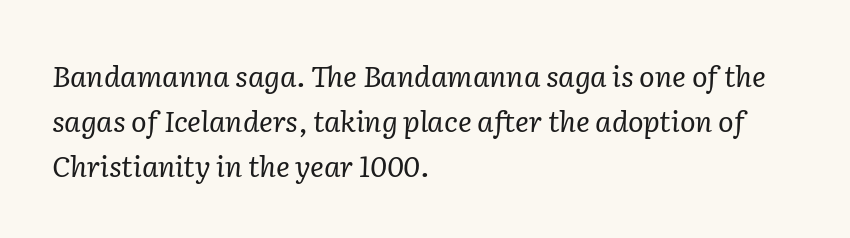
{"serif": "yes", "italic": "yes", "lean": "right", "slant_degrees": 2, "bold": "no", "weight": "regular", "width": "normal", "stroke_contrast": "low", "x_height": "medium", "monospaced": "no", "underline": "no", "align": "left", "line_spacing": "normal", "line_spacing_ratio": 1.55, "letter_spacing": "normal", "letter_spacing_em": 0.0, "glyph_px": 29}
